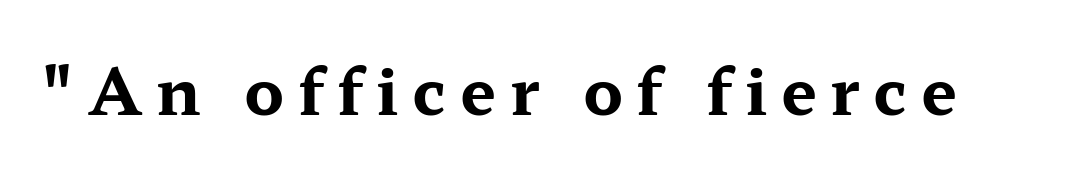
The face used here is rendered with a markedly widened letterfit. The glyphs are unaccompanied by any horizontal stroke below them. Heavy-handed strokes throughout: this text is bold. You could not count columns in this text — the font is proportionally spaced.
